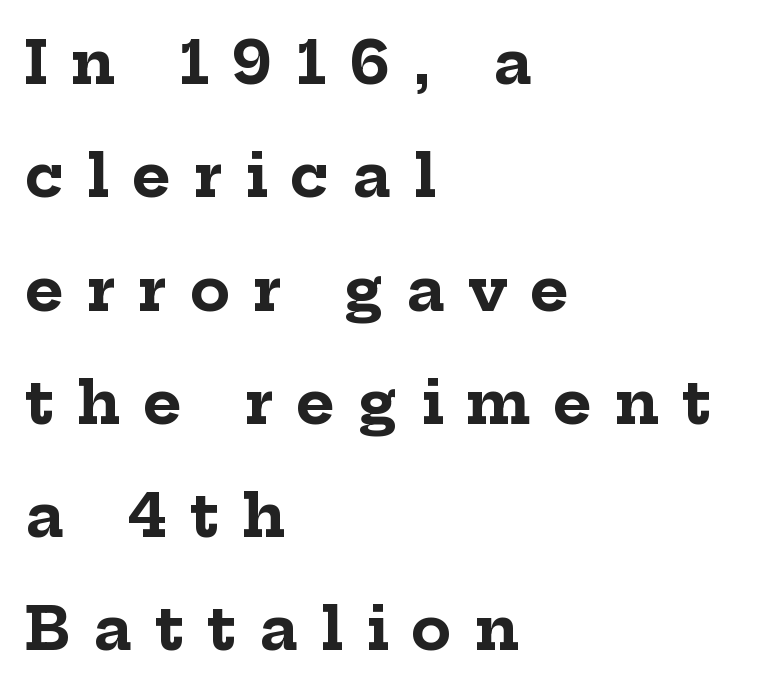
The rendering anchors every line to the left-hand side. The space between consecutive lines is lavish. This is serif lettering, the kind often seen in printed books. Caption: expanded tracking, letters set apart. These words are printed bold, with thick strokes throughout. The font's upright variant was chosen for this text.
